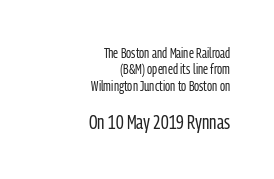
Look at the glyph heights: the lower group is clearly the bigger setting. Designer's note — italics off, roman on. Words float on clear page, feet unadorned. In CSS terms this would be text-align: right.
